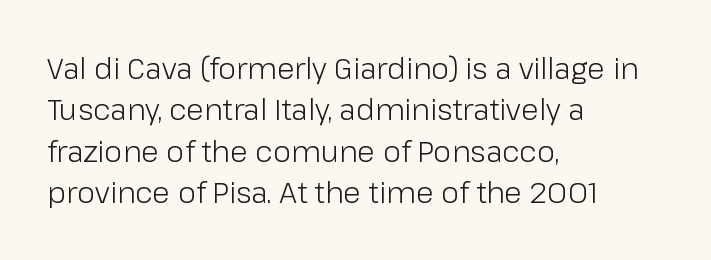
{"serif": "no", "italic": "no", "bold": "no", "weight": "light", "width": "normal", "stroke_contrast": "low", "x_height": "medium", "monospaced": "no", "underline": "no", "align": "left", "line_spacing": "normal", "line_spacing_ratio": 1.43, "letter_spacing": "normal", "letter_spacing_em": 0.0, "glyph_px": 29}
